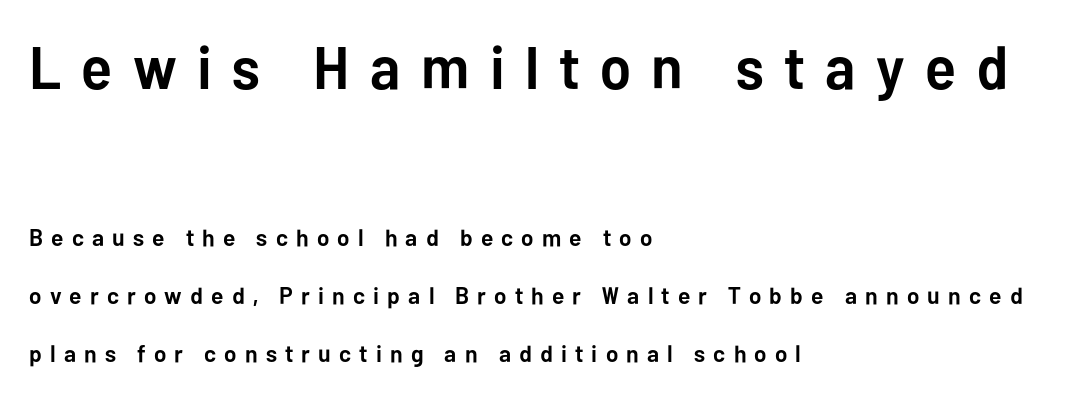
The image shows 60 px semibold sans-serif type, upright; set left-aligned, loose line spacing (2.42x), unusually wide letter spacing (+0.34 em), not underlined; the first (top) block is 2.5x larger; low stroke contrast and a medium x-height.
